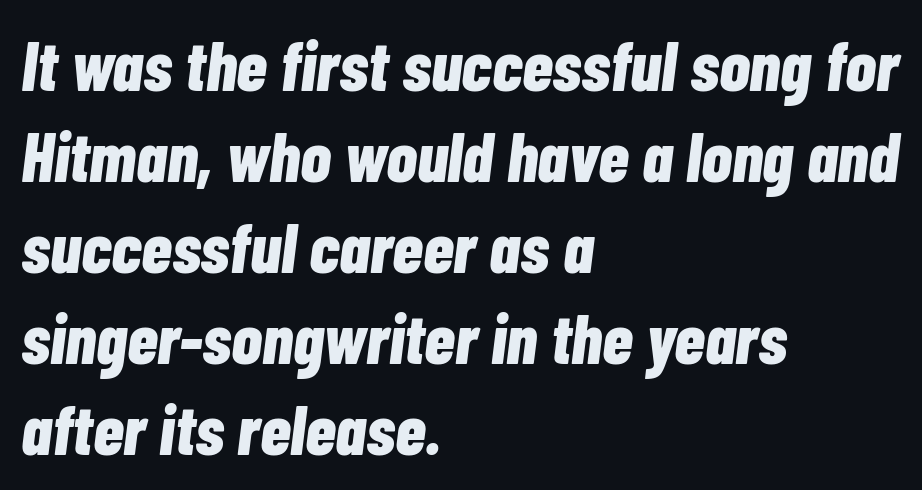
{"italic": "yes", "lean": "right", "slant_degrees": 7, "bold": "yes", "weight": "bold", "width": "condensed", "stroke_contrast": "low", "x_height": "medium", "monospaced": "no", "underline": "no", "align": "left", "line_spacing": "normal", "line_spacing_ratio": 1.3, "letter_spacing": "normal", "letter_spacing_em": 0.0, "glyph_px": 70}
